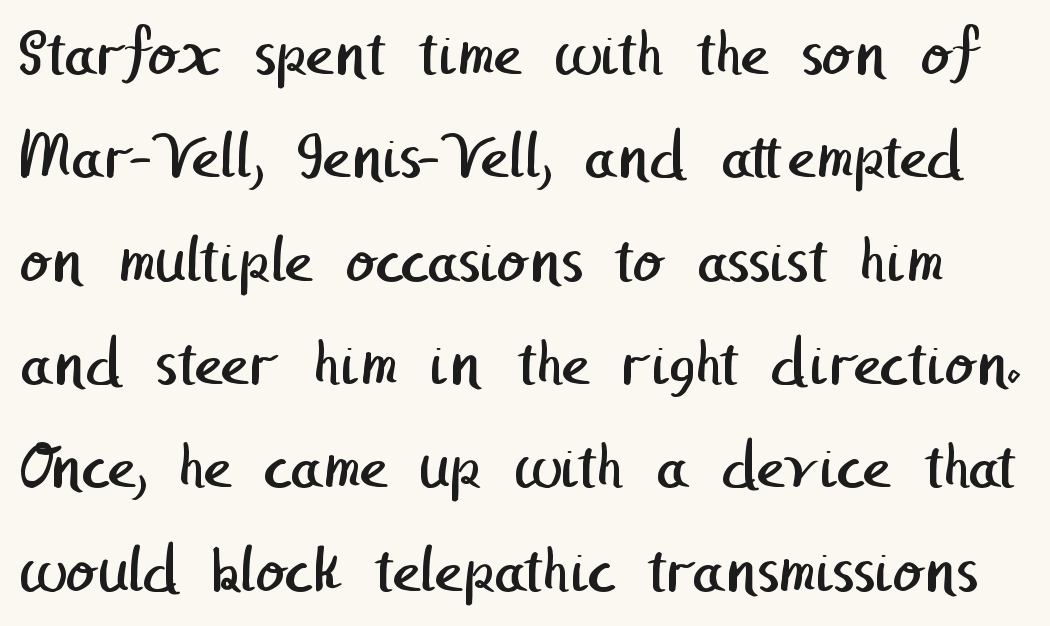
Q: Is the text bold? A: No.
Q: Is the typeface a serif or a sans-serif typeface? A: Sans-serif.
Q: Is the text underlined? A: No.
Q: Is the spacing between letters normal or unusually wide? A: Normal.
Q: Is the spacing between lines tight, normal or loose? A: Normal.
Q: Width (condensed, normal, or wide)? A: Normal.
Q: Stroke contrast? A: Low.
Q: x-height? A: Medium.
